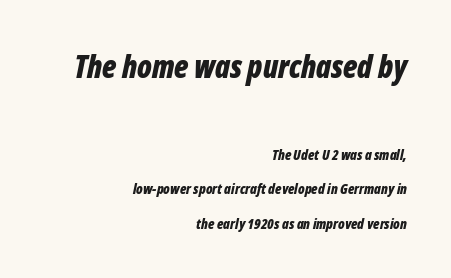
Q: Is the text bold? A: Yes.
Q: Is the text italic (slanted)? A: Yes, it leans right by about 12 degrees.
Q: Is the text underlined? A: No.
Q: How is the paragraph aligned? A: Right-aligned.
Q: Is the spacing between letters normal or unusually wide? A: Normal.
Q: Is the spacing between lines tight, normal or loose? A: Loose.
Q: Which block of text is set in a larger size, the first (top) or the second (bottom)? A: The first (top) one.
Q: Width (condensed, normal, or wide)? A: Condensed.
Q: Stroke contrast? A: Low.
Q: x-height? A: Medium.
Q: Monospaced? A: No.
